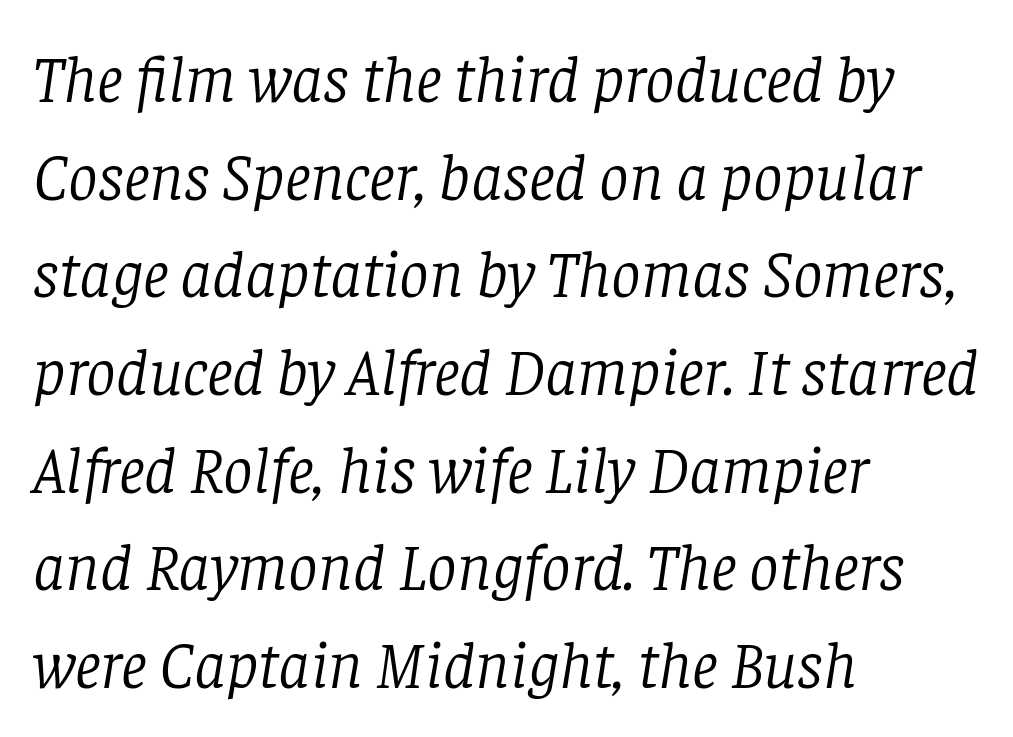
Q: Is the text bold? A: No.
Q: Is the text italic (slanted)? A: Yes, it leans right by about 8 degrees.
Q: Is the typeface a serif or a sans-serif typeface? A: Serif.
Q: Is the text underlined? A: No.
Q: How is the paragraph aligned? A: Left-aligned.
Q: Is the spacing between letters normal or unusually wide? A: Normal.
Q: Is the spacing between lines tight, normal or loose? A: Normal.
Q: Width (condensed, normal, or wide)? A: Normal.
Q: Stroke contrast? A: Low.
Q: x-height? A: Large.
Q: Monospaced? A: No.
